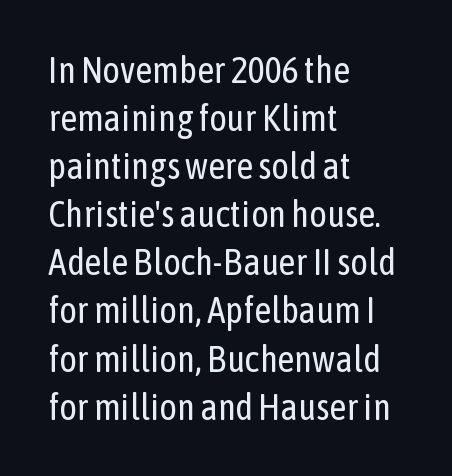
Q: Is the text bold? A: No.
Q: Is the text italic (slanted)? A: No, it is upright.
Q: Is the typeface a serif or a sans-serif typeface? A: Sans-serif.
Q: Is the text underlined? A: No.
Q: How is the paragraph aligned? A: Left-aligned.
Q: Is the spacing between letters normal or unusually wide? A: Normal.
Q: Is the spacing between lines tight, normal or loose? A: Normal.
Q: Width (condensed, normal, or wide)? A: Condensed.
Q: Stroke contrast? A: Low.
Q: x-height? A: Medium.
Q: Monospaced? A: No.
